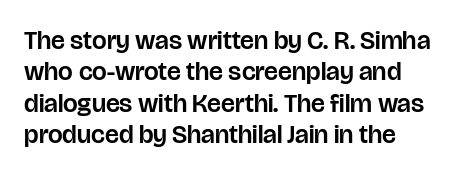
Q: Is the text italic (slanted)? A: No, it is upright.
Q: Is the text underlined? A: No.
Q: Is the spacing between letters normal or unusually wide? A: Normal.
